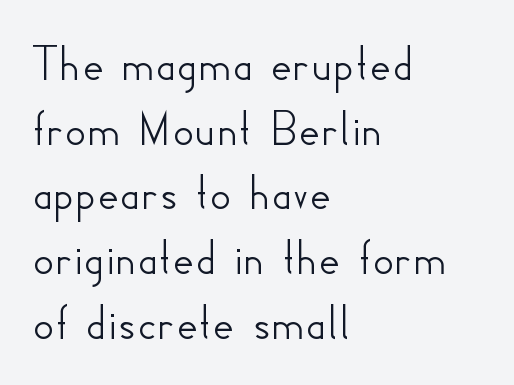
{"serif": "no", "italic": "no", "width": "normal", "stroke_contrast": "low", "x_height": "small", "monospaced": "no", "underline": "no", "align": "left", "line_spacing_ratio": 1.22, "letter_spacing": "normal", "letter_spacing_em": 0.0, "glyph_px": 53}
